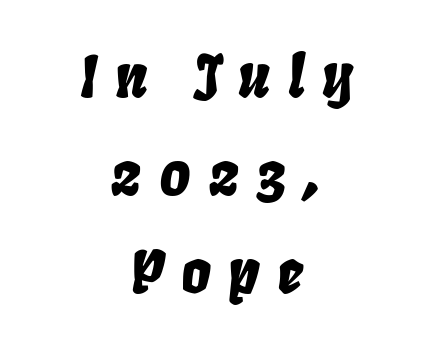
{"italic": "yes", "lean": "right", "slant_degrees": 8, "width": "condensed", "stroke_contrast": "low", "x_height": "large", "monospaced": "no", "underline": "no", "align": "center", "line_spacing": "normal", "line_spacing_ratio": 1.69, "letter_spacing": "wide", "letter_spacing_em": 0.3, "glyph_px": 58}
